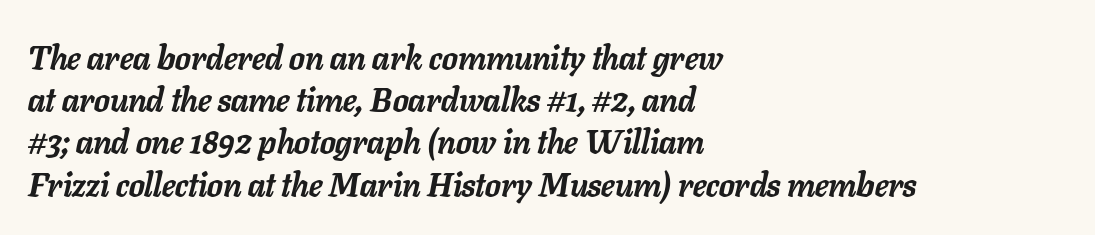
Each new line begins a customary step beneath the previous one. Set as a true bold cut, around the 700 mark. These lines are rendered in a variable-pitch font. Left-aligned paragraph, ragged on the right.
